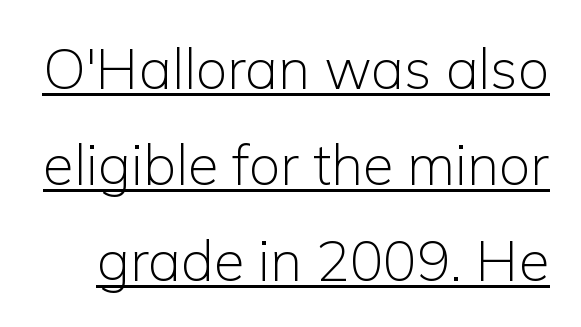
Q: Is the text bold? A: No.
Q: Is the text italic (slanted)? A: No, it is upright.
Q: Is the typeface a serif or a sans-serif typeface? A: Sans-serif.
Q: Is the text underlined? A: Yes.
Q: Is the spacing between letters normal or unusually wide? A: Normal.
Q: Width (condensed, normal, or wide)? A: Normal.
Q: Stroke contrast? A: Low.
Q: x-height? A: Medium.
Q: Monospaced? A: No.
